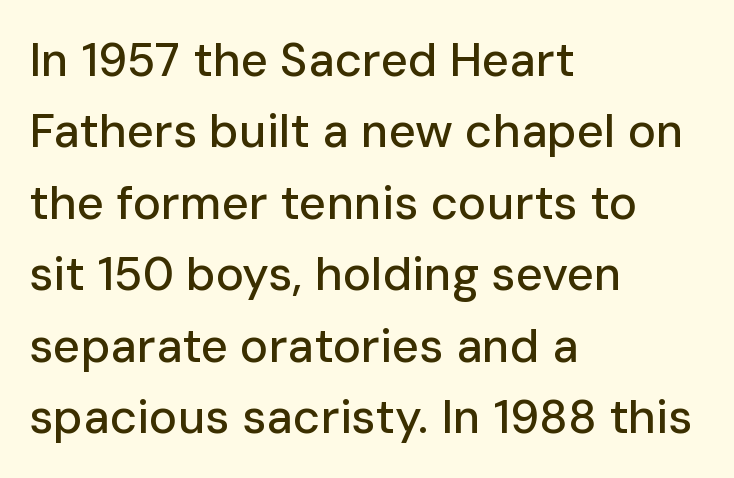
Q: Is the text italic (slanted)? A: No, it is upright.
Q: Is the typeface a serif or a sans-serif typeface? A: Sans-serif.
Q: Is the text underlined? A: No.
Q: How is the paragraph aligned? A: Left-aligned.
Q: Is the spacing between letters normal or unusually wide? A: Normal.
Q: Is the spacing between lines tight, normal or loose? A: Normal.
Q: Width (condensed, normal, or wide)? A: Normal.
Q: Stroke contrast? A: Low.
Q: x-height? A: Medium.
Q: Monospaced? A: No.
